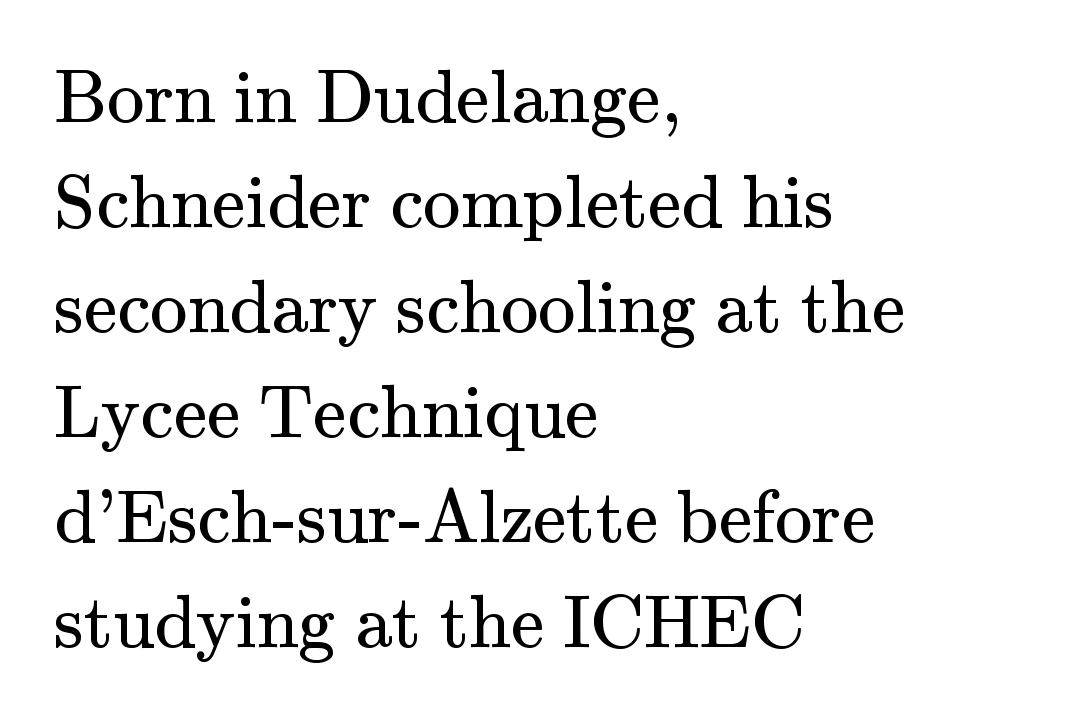
The image shows 75 px regular-weight serif type, upright; set left-aligned, normal line spacing (1.4x), normal letter spacing, not underlined; medium stroke contrast and a small x-height.
